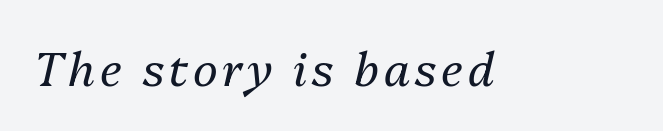
Stem width sits at or under what a default text font uses. These lines were composed using italics. The strip under each line holds only bare page. Character widths vary here, with narrow letters taking less room than wide ones.
